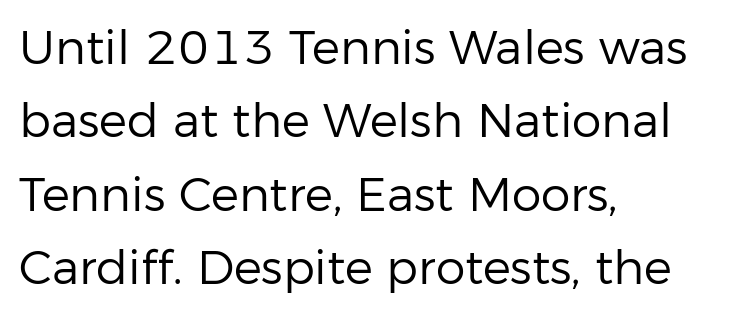
The image shows 47 px regular-weight sans-serif type, upright; set left-aligned, normal line spacing (1.56x), normal letter spacing, not underlined; low stroke contrast and a medium x-height.
